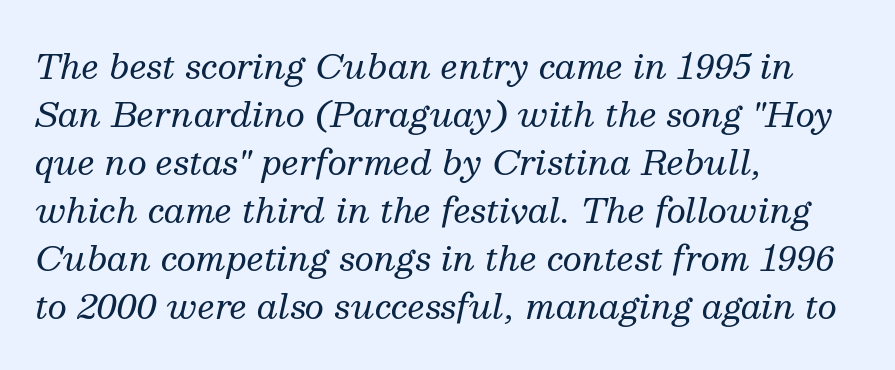
Caption: standard tracking, unaltered. The rendering applies a slant to the glyphs. Line starts are locked; line ends wander. One glance says typical: line gaps are just what's usual. Varying glyph widths throughout — classic text-font behaviour.
